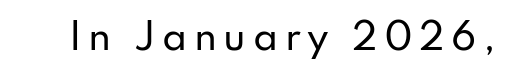
Q: Is the text italic (slanted)? A: No, it is upright.
Q: Is the typeface a serif or a sans-serif typeface? A: Sans-serif.
Q: Is the text underlined? A: No.
Q: Width (condensed, normal, or wide)? A: Normal.
Q: Stroke contrast? A: Low.
Q: x-height? A: Small.
Q: Monospaced? A: No.
